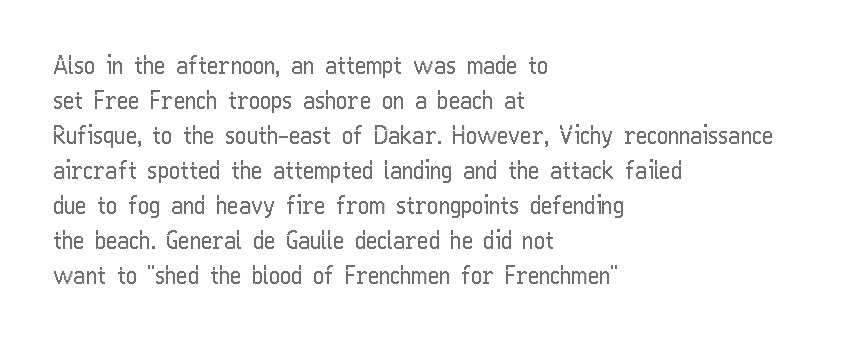
Style check: upright. The designer left line spacing at the default. Casual observation: everything's shoved over to the left. Tracking here is standard; glyphs follow each other at the usual distance. The foot of each line stays bare and open.
